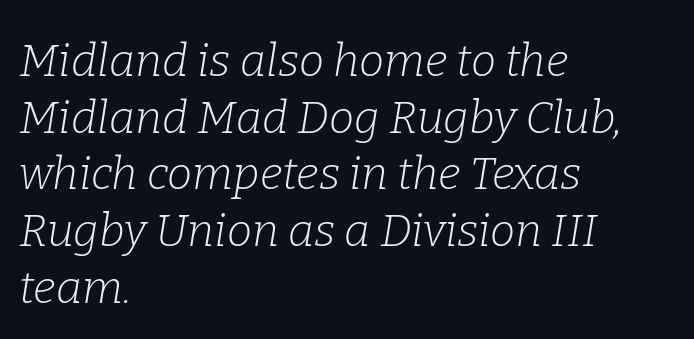
Q: Is the text bold? A: No.
Q: Is the text italic (slanted)? A: Yes, it leans right by about 9 degrees.
Q: Is the typeface a serif or a sans-serif typeface? A: Serif.
Q: Is the text underlined? A: No.
Q: How is the paragraph aligned? A: Left-aligned.
Q: Is the spacing between letters normal or unusually wide? A: Normal.
Q: Is the spacing between lines tight, normal or loose? A: Normal.
Q: Width (condensed, normal, or wide)? A: Normal.
Q: Stroke contrast? A: Low.
Q: x-height? A: Medium.
Q: Monospaced? A: No.
